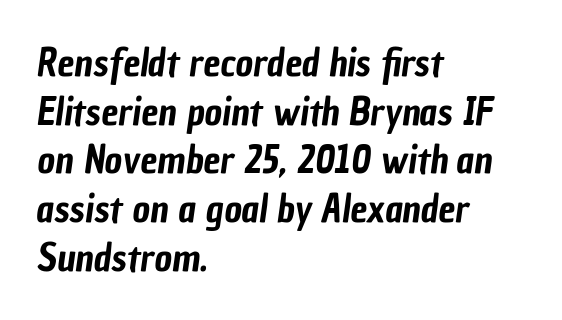
Q: Is the typeface a serif or a sans-serif typeface? A: Sans-serif.
Q: Is the text underlined? A: No.
Q: How is the paragraph aligned? A: Left-aligned.
Q: Is the spacing between letters normal or unusually wide? A: Normal.
Q: Is the spacing between lines tight, normal or loose? A: Normal.
Q: Width (condensed, normal, or wide)? A: Condensed.
Q: Stroke contrast? A: Low.
Q: x-height? A: Medium.
Q: Monospaced? A: No.
